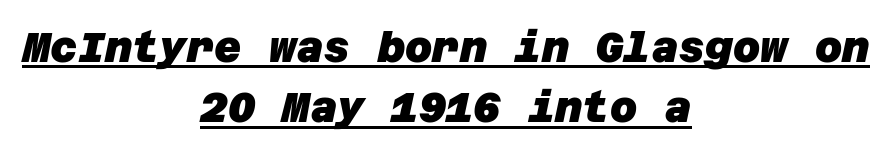
Q: Is the text bold? A: Yes.
Q: Is the typeface a serif or a sans-serif typeface? A: Sans-serif.
Q: Is the text underlined? A: Yes.
Q: How is the paragraph aligned? A: Centered.
Q: Is the spacing between letters normal or unusually wide? A: Normal.
Q: Is the spacing between lines tight, normal or loose? A: Normal.
Q: Width (condensed, normal, or wide)? A: Normal.
Q: Stroke contrast? A: Low.
Q: x-height? A: Large.
